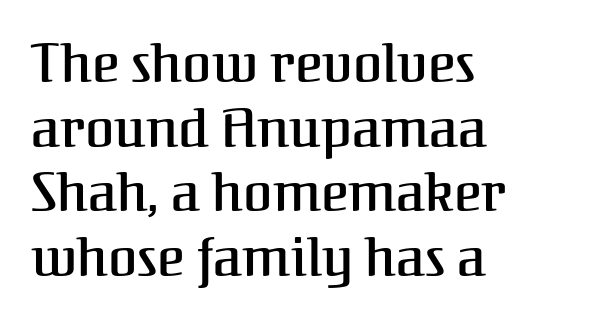
The image shows 53 px serif type, upright; set left-aligned, line spacing 1.22x, normal letter spacing, not underlined; medium stroke contrast and a medium x-height.
